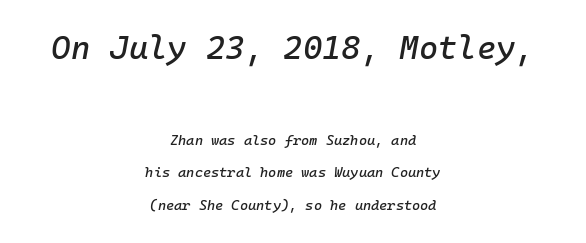
Q: Is the text italic (slanted)? A: Yes, it leans right by about 10 degrees.
Q: Is the text underlined? A: No.
Q: How is the paragraph aligned? A: Centered.
Q: Is the spacing between letters normal or unusually wide? A: Normal.
Q: Is the spacing between lines tight, normal or loose? A: Loose.
Q: Which block of text is set in a larger size, the first (top) or the second (bottom)? A: The first (top) one.
Q: Width (condensed, normal, or wide)? A: Normal.
Q: Stroke contrast? A: Low.
Q: x-height? A: Medium.
Q: Monospaced? A: Yes.
